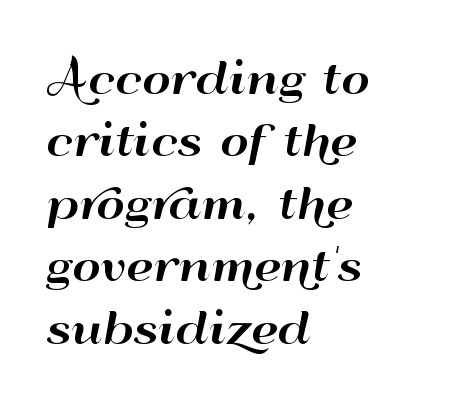
The image shows 44 px wide sans-serif type; set left-aligned, normal line spacing (1.42x), normal letter spacing, not underlined; high stroke contrast and a small x-height.
